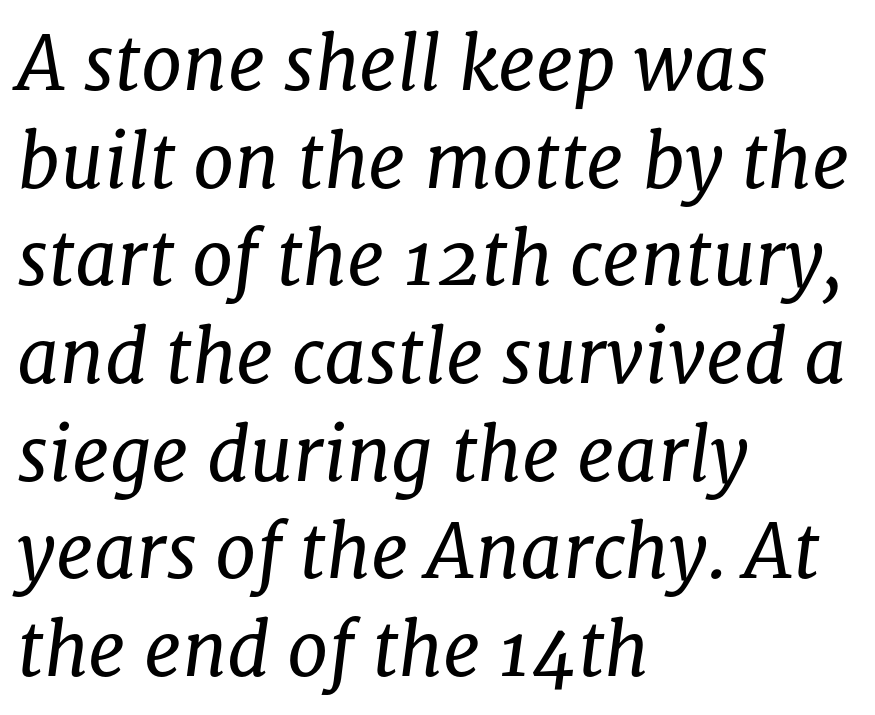
{"serif": "yes", "italic": "yes", "lean": "right", "slant_degrees": 8, "bold": "no", "weight": "regular", "width": "normal", "stroke_contrast": "low", "x_height": "medium", "monospaced": "no", "underline": "no", "align": "left", "line_spacing": "normal", "line_spacing_ratio": 1.32, "letter_spacing": "normal", "letter_spacing_em": 0.0, "glyph_px": 74}
